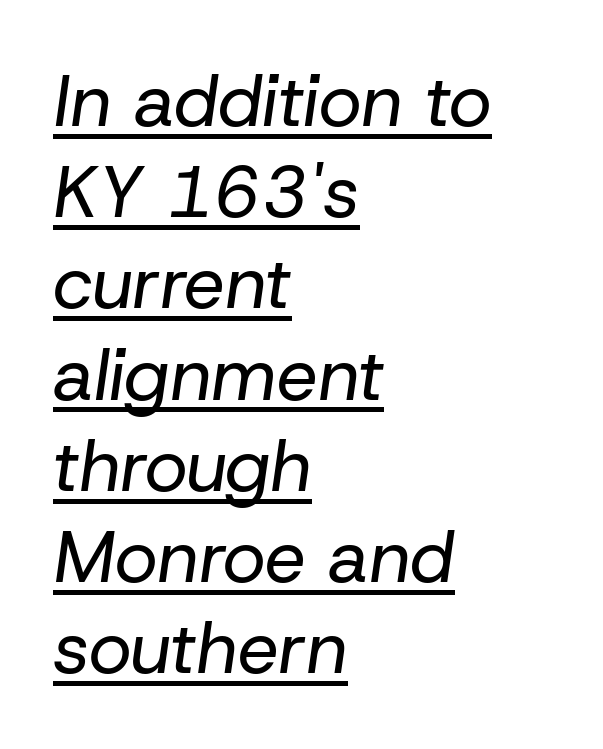
Q: Is the text bold? A: No.
Q: Is the text italic (slanted)? A: Yes, it leans right by about 8 degrees.
Q: Is the text underlined? A: Yes.
Q: How is the paragraph aligned? A: Left-aligned.
Q: Is the spacing between letters normal or unusually wide? A: Normal.
Q: Is the spacing between lines tight, normal or loose? A: Normal.
Q: Width (condensed, normal, or wide)? A: Normal.
Q: Stroke contrast? A: Low.
Q: x-height? A: Medium.
Q: Monospaced? A: No.
